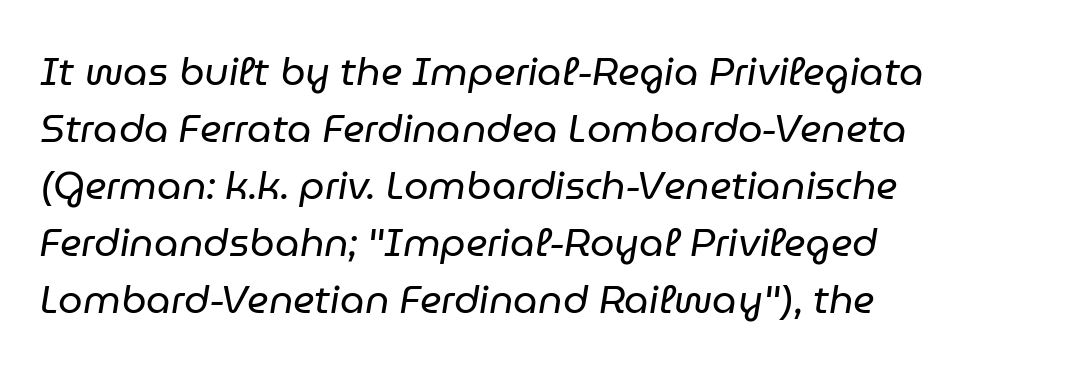
The image shows 39 px regular-weight type, italic (leaning right); set left-aligned, normal line spacing (1.46x), normal letter spacing, not underlined; low stroke contrast and a medium x-height.
